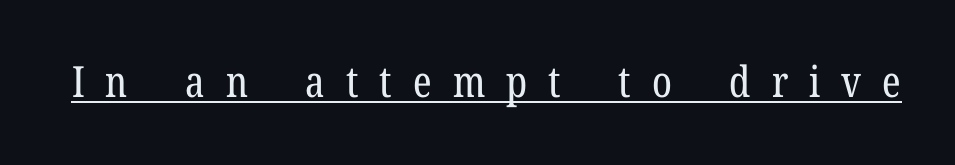
{"serif": "yes", "italic": "no", "bold": "no", "weight": "regular", "width": "condensed", "stroke_contrast": "low", "x_height": "medium", "monospaced": "no", "underline": "yes", "letter_spacing": "wide", "letter_spacing_em": 0.49, "glyph_px": 43}
